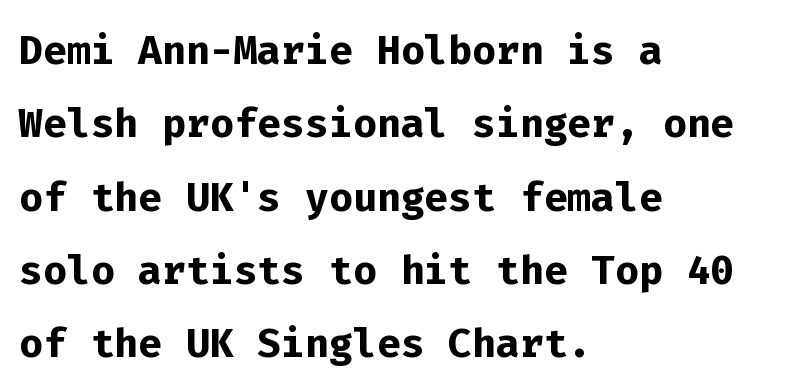
{"serif": "no", "italic": "no", "bold": "yes", "weight": "semibold", "width": "normal", "stroke_contrast": "low", "x_height": "medium", "monospaced": "yes", "underline": "no", "align": "left", "line_spacing": "normal", "line_spacing_ratio": 1.31, "letter_spacing": "normal", "letter_spacing_em": 0.0, "glyph_px": 56}
